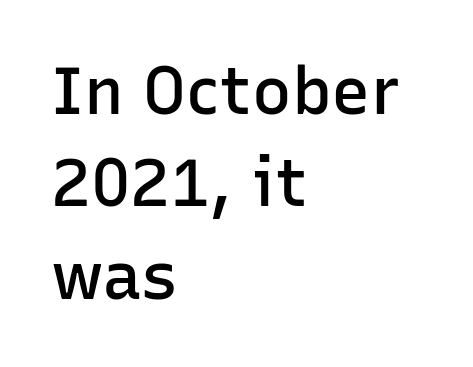
{"serif": "no", "italic": "no", "bold": "semi", "weight": "semibold", "width": "normal", "stroke_contrast": "low", "x_height": "medium", "monospaced": "no", "underline": "no", "align": "left", "line_spacing": "normal", "line_spacing_ratio": 1.4, "letter_spacing": "normal", "letter_spacing_em": 0.0, "glyph_px": 66}
